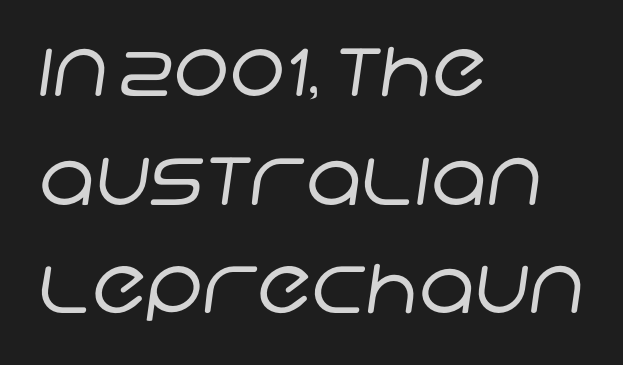
{"serif": "no", "bold": "no", "weight": "regular", "width": "normal", "stroke_contrast": "low", "x_height": "large", "monospaced": "no", "underline": "no", "align": "left", "line_spacing": "normal", "line_spacing_ratio": 1.43, "letter_spacing": "normal", "letter_spacing_em": 0.0, "glyph_px": 76}
